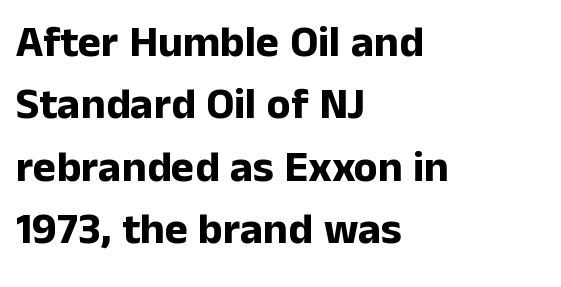
The image shows 44 px bold sans-serif type, upright; set left-aligned, normal line spacing (1.42x), normal letter spacing, not underlined; low stroke contrast and a medium x-height.
